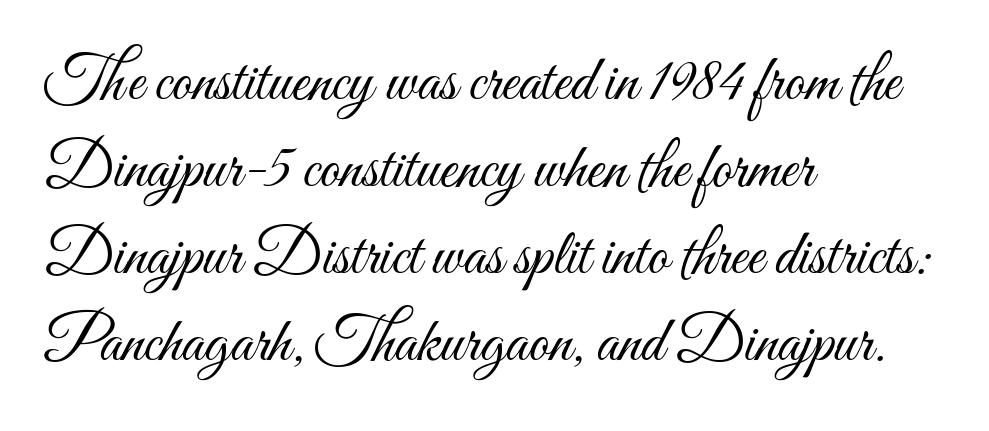
The lines sit at an ordinary, default distance from one another. No letter is thick-stroked: the sample isn't bold. Words float on clear page, feet unadorned. Does extra space separate the letters? No, they use regular spacing. Proportional: the letters do not fall into vertical columns.
